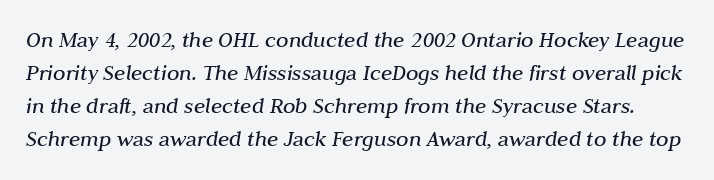
The line texture is even and compact thanks to regular tracking. The designer left line spacing at the default. The face used here has a pronounced slope to its letters. These glyphs show unthickened strokes, regular width or finer. The space beneath each line is pristine and unruled.
